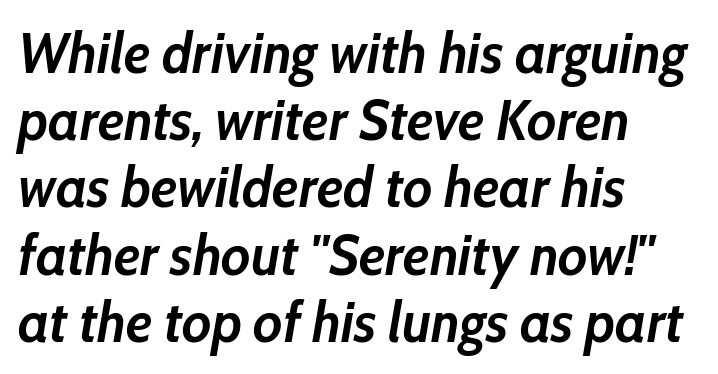
It's the slanting kind of type. Descenders hang freely into open space. This is heavy type, rendered in bold. Is this a fixed-width face? No — the glyphs have proportional, varying widths. Compared with a centered layout, this one pins lines to the left instead.
